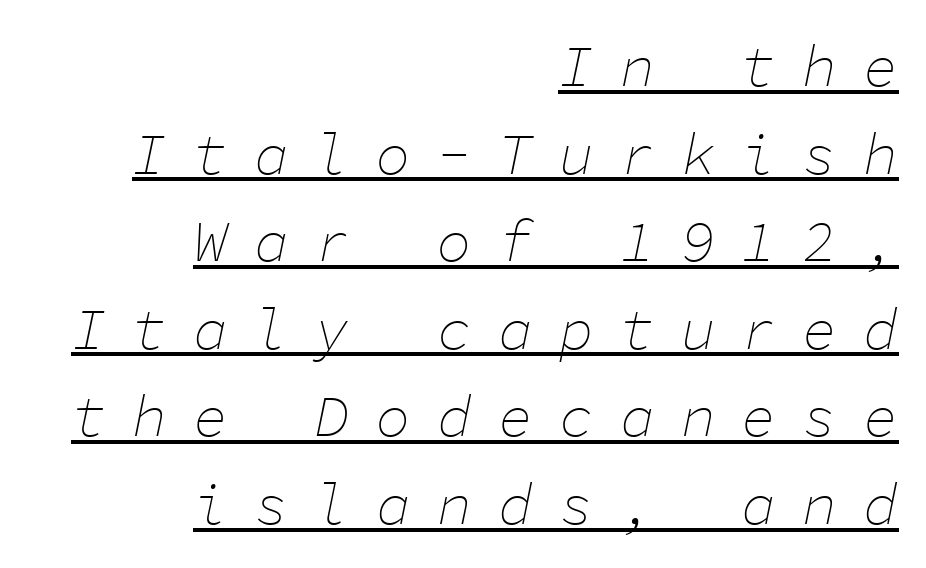
{"italic": "yes", "lean": "right", "slant_degrees": 11, "bold": "no", "weight": "thin", "width": "normal", "stroke_contrast": "low", "x_height": "medium", "monospaced": "yes", "underline": "yes", "align": "right", "line_spacing": "normal", "line_spacing_ratio": 1.51, "letter_spacing": "wide", "letter_spacing_em": 0.45, "glyph_px": 58}
